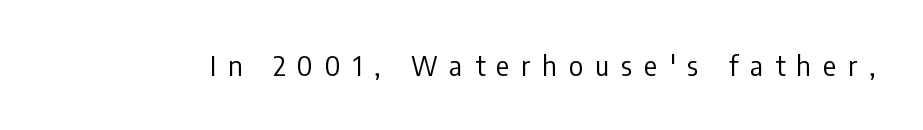
{"italic": "no", "bold": "no", "underline": "no", "letter_spacing": "wide", "letter_spacing_em": 0.45, "glyph_px": 27}
